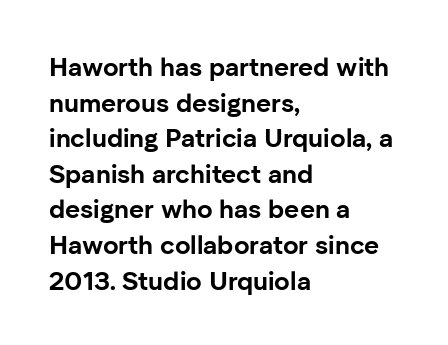
{"italic": "no", "bold": "yes", "underline": "no", "align": "left", "line_spacing": "normal", "line_spacing_ratio": 1.37, "letter_spacing": "normal", "letter_spacing_em": 0.0, "glyph_px": 26}
